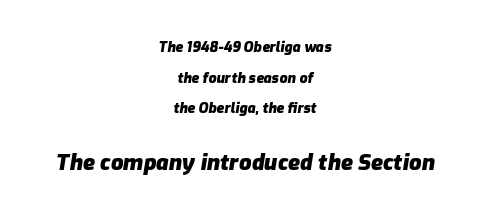
{"italic": "yes", "lean": "right", "slant_degrees": 9, "bold": "yes", "underline": "no", "align": "center", "line_spacing": "loose", "line_spacing_ratio": 2.19, "letter_spacing": "normal", "letter_spacing_em": 0.0, "larger_block": "second", "size_ratio": 1.57, "glyph_px": 22}
